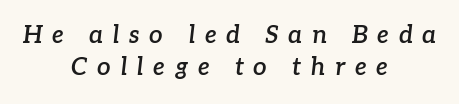
{"italic": "yes", "lean": "right", "slant_degrees": 7, "bold": "semi", "underline": "no", "align": "center", "line_spacing": "normal", "line_spacing_ratio": 1.33, "letter_spacing": "wide", "letter_spacing_em": 0.4, "glyph_px": 24}
